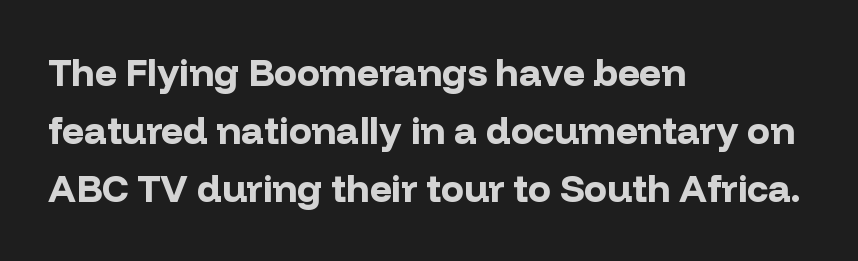
The passage shown is not underscored anywhere. This sample uses a sans-serif face. Upright lettering throughout. Typeset ragged right — the left edge is the straight one.
